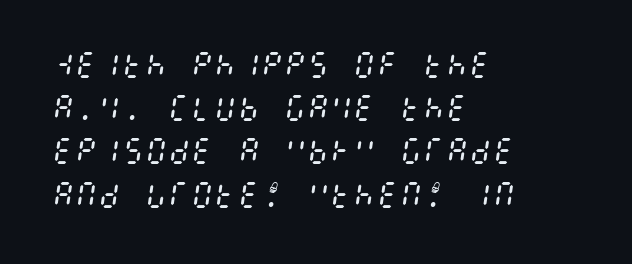
{"italic": "yes", "lean": "right", "slant_degrees": 8, "bold": "no", "weight": "regular", "width": "condensed", "stroke_contrast": "medium", "x_height": "large", "underline": "no", "align": "left", "line_spacing": "normal", "line_spacing_ratio": 1.49, "letter_spacing": "normal", "letter_spacing_em": 0.0, "glyph_px": 29}
